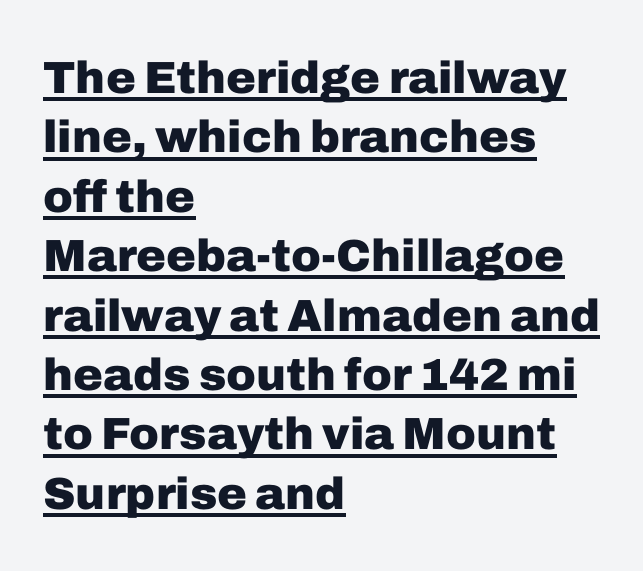
{"serif": "no", "italic": "no", "bold": "yes", "weight": "heavy", "width": "normal", "stroke_contrast": "low", "x_height": "medium", "monospaced": "no", "underline": "yes", "align": "left", "line_spacing": "normal", "line_spacing_ratio": 1.32, "letter_spacing": "normal", "letter_spacing_em": 0.0, "glyph_px": 45}
